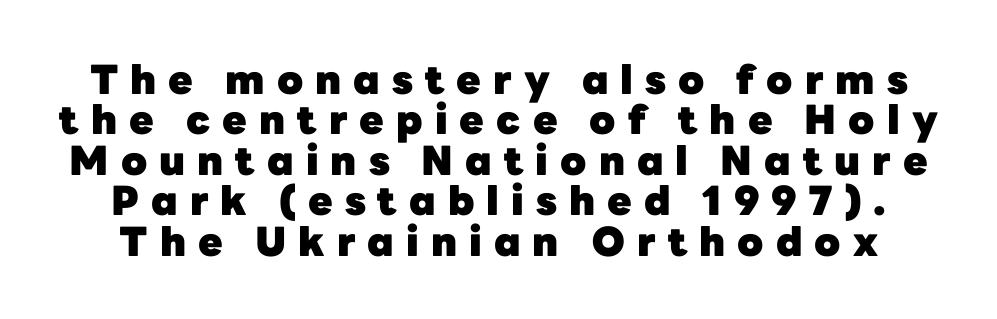
This sample has the flowing, uneven cadence of proportional lettering. A typesetter would call this heavily tracked-out type. A roman cut, with each character standing at attention. You could barely slide anything between these rows.
